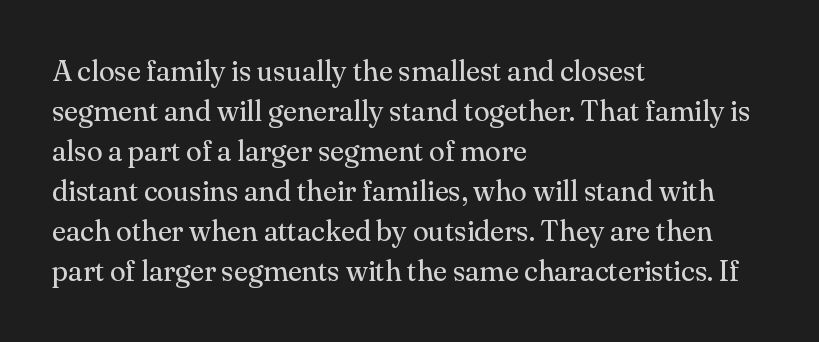
{"serif": "yes", "italic": "no", "bold": "no", "weight": "regular", "width": "normal", "stroke_contrast": "medium", "x_height": "small", "monospaced": "no", "underline": "no", "align": "left", "line_spacing": "normal", "line_spacing_ratio": 1.38, "letter_spacing": "normal", "letter_spacing_em": 0.0, "glyph_px": 29}
